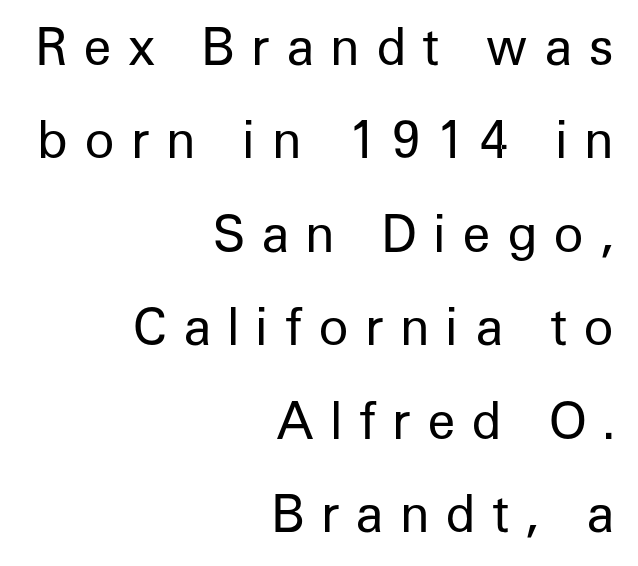
{"serif": "no", "italic": "no", "bold": "no", "weight": "regular", "width": "normal", "stroke_contrast": "low", "x_height": "medium", "monospaced": "no", "underline": "no", "align": "right", "line_spacing_ratio": 1.87, "letter_spacing": "wide", "letter_spacing_em": 0.32, "glyph_px": 50}
